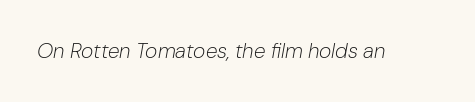
Honestly, the letter spacing is just normal — you wouldn't notice it. The specimen reads as italic at a glance. On a weight scale, this lands at 450 or below. The zone under the glyphs is completely vacant.
